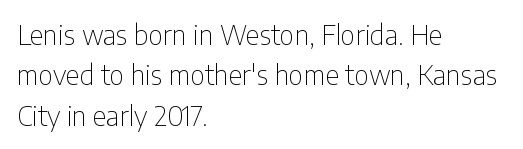
The image shows 27 px text type, upright; set left-aligned, normal line spacing (1.5x), normal letter spacing, not underlined.
